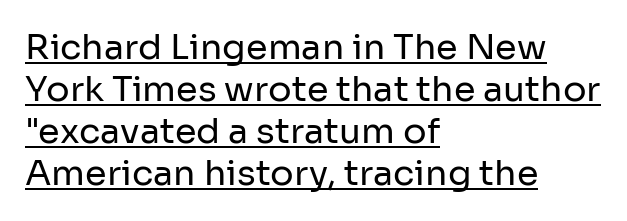
The rendering anchors every line to the left-hand side. This sample carries an underscore along the baseline area. A sans-serif font was chosen for this passage. The letters stand straight up with perfectly vertical stems.
